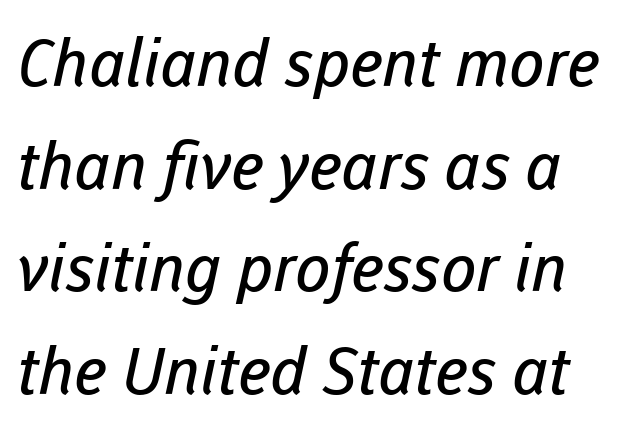
{"serif": "no", "bold": "no", "weight": "regular", "width": "normal", "stroke_contrast": "low", "x_height": "medium", "monospaced": "no", "underline": "no", "line_spacing": "normal", "line_spacing_ratio": 1.58, "letter_spacing": "normal", "letter_spacing_em": 0.0, "glyph_px": 65}
